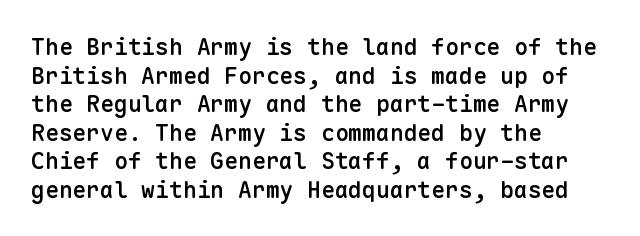
The image shows 23 px text type, upright; set left-aligned, line spacing 1.24x, normal letter spacing, not underlined.
